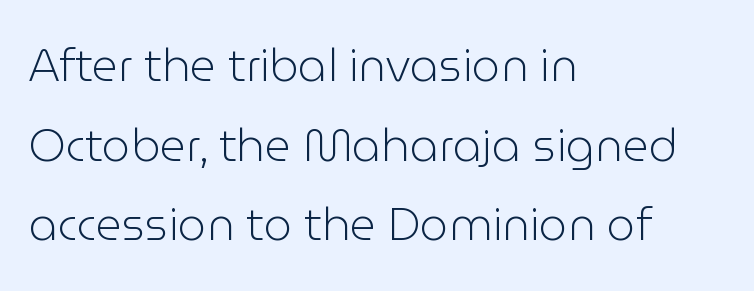
The font sits on the lighter half of the weight spectrum, regular included. The letters stand straight up with perfectly vertical stems. Notice how the passage keeps a crisp vertical edge on the left only. Nope, no serifs anywhere on these letters.
